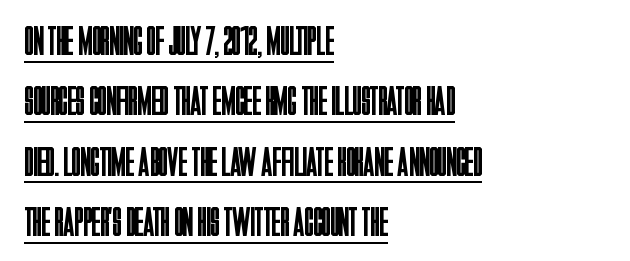
On a weight scale, this lands at 450 or below. Rendered with straight, roman letterforms. Standard letterfit; no display-style spreading of the glyphs. I'd call this a sans setting — the letters go barefoot. The face used here appears with an underline applied.
